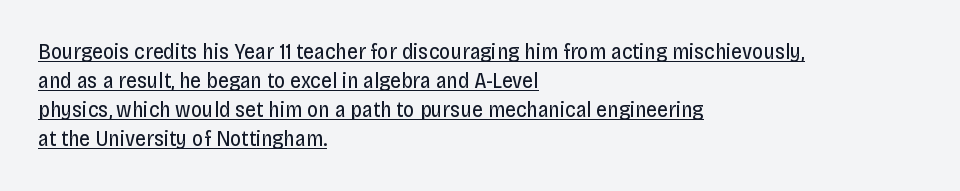
The image shows 22 px text type, upright; set left-aligned, normal line spacing (1.32x), normal letter spacing, underlined.
